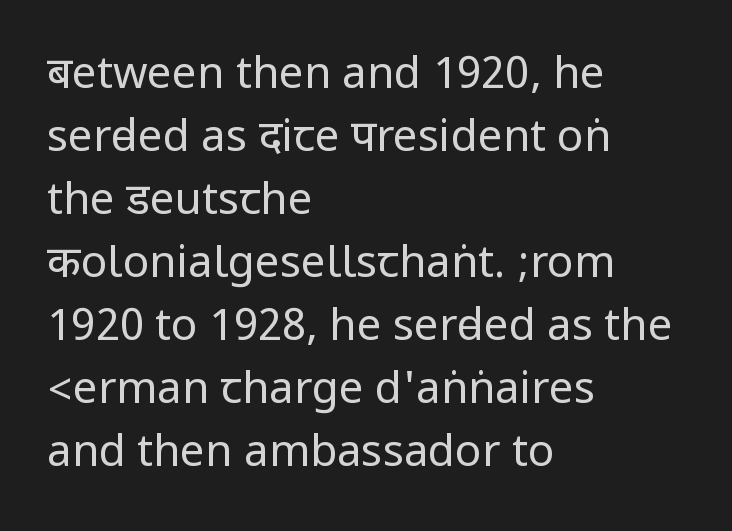
Typographically, this falls in the sans-serif category. The string is rendered with underlining switched off. Compared with a centered layout, this one pins lines to the left instead. This reads as an unemphasized weight, regular at the heaviest.
